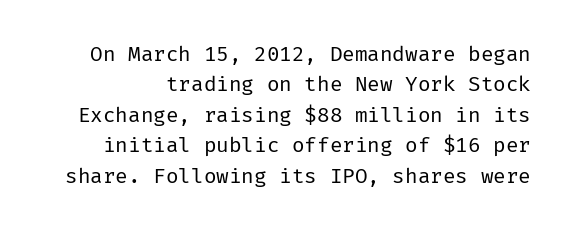
The line texture is even and compact thanks to regular tracking. Rows of type keep a routine distance in the vertical direction. The space directly below the letters is spotless. The letters stand upright; this is a roman face. The strokes carry an ordinary text weight at most.
